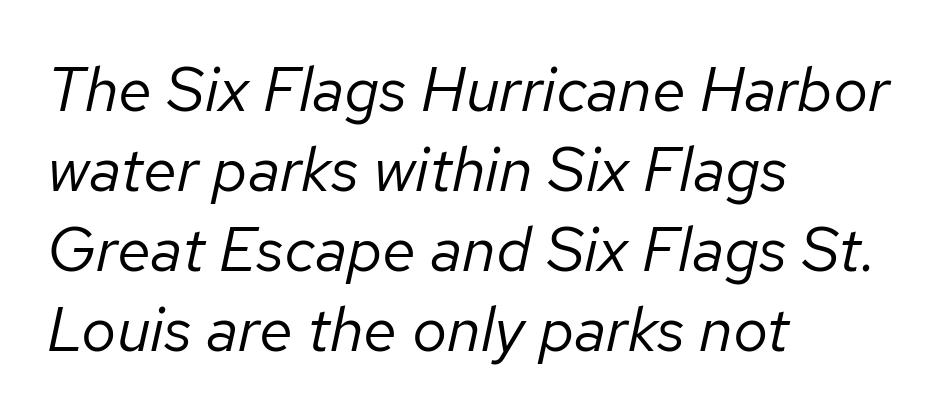
The image shows 62 px regular-weight type, italic (leaning right); set left-aligned, normal line spacing (1.29x), normal letter spacing, not underlined; low stroke contrast and a medium x-height.
